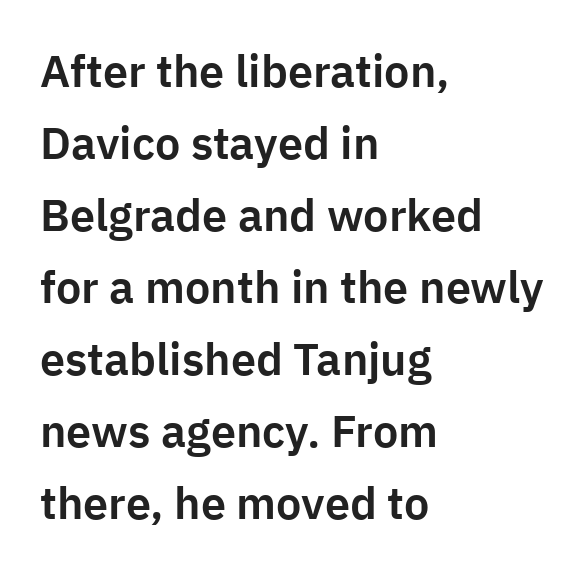
Every stem runs plumb, perpendicular to the baseline. Clear beneath every line of the passage. Regarding serifs, this sample does without them. Notice how descenders clear the ascenders below comfortably — that's standard leading. In CSS terms this would be text-align: left. Tracking value appears to be zero — textbook default spacing.
